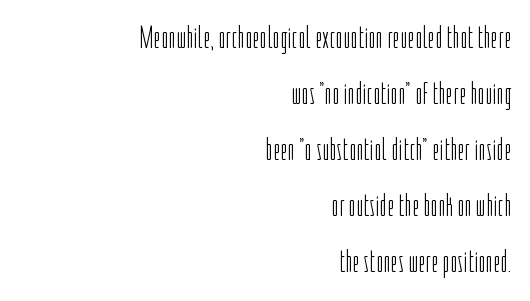
Honestly, there is no underline to notice here at all. If you drew a line through each stem, it would be perfectly vertical. Words appear dense and cohesive because spacing is normal. Note the varied advance widths — an 'i' is clearly narrower than an 'm'. The paragraph has a hard right edge and a soft left edge.
